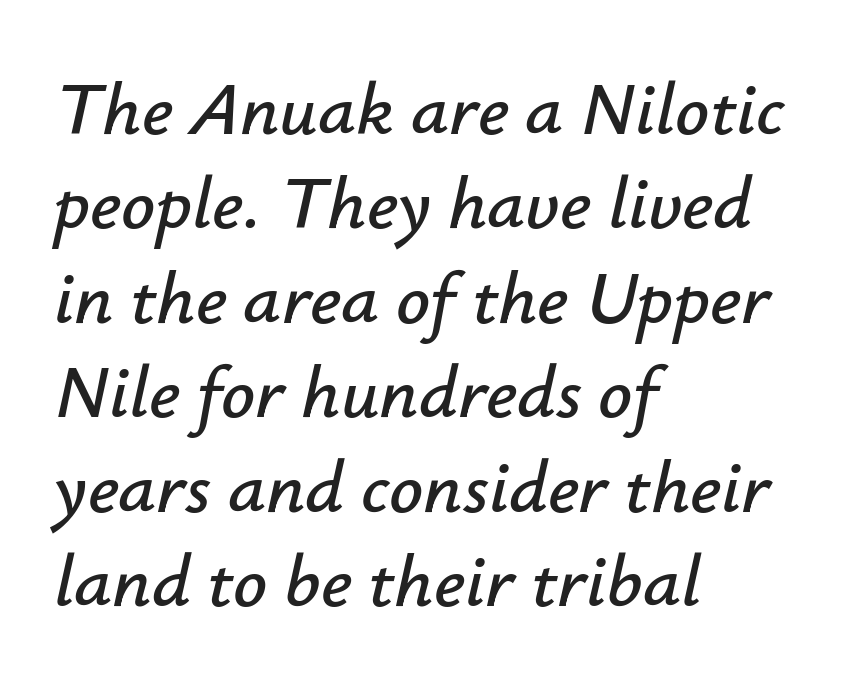
Q: Is the text italic (slanted)? A: Yes, it leans right by about 12 degrees.
Q: Is the text underlined? A: No.
Q: How is the paragraph aligned? A: Left-aligned.
Q: Is the spacing between letters normal or unusually wide? A: Normal.
Q: Is the spacing between lines tight, normal or loose? A: Normal.
Q: Width (condensed, normal, or wide)? A: Normal.
Q: Stroke contrast? A: Low.
Q: x-height? A: Small.
Q: Monospaced? A: No.
